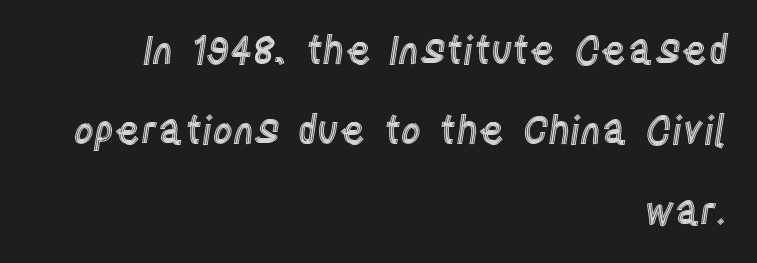
{"width": "condensed", "x_height": "large", "monospaced": "no", "underline": "no", "align": "right", "line_spacing": "loose", "line_spacing_ratio": 2.06, "letter_spacing": "normal", "letter_spacing_em": 0.0, "glyph_px": 39}
